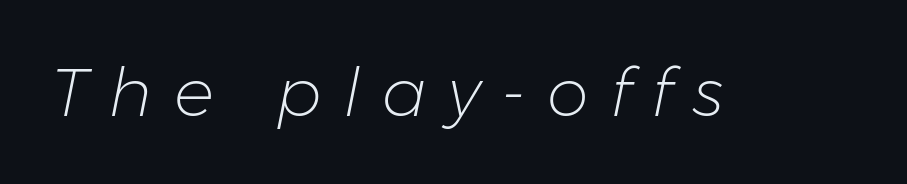
Varying glyph widths throughout — classic text-font behaviour. Would a proofreader flag this as italicized? Yes. Short note: letters widely spaced. Bold? No — there's no thickening of the strokes. Check under the words: just untouched page.
